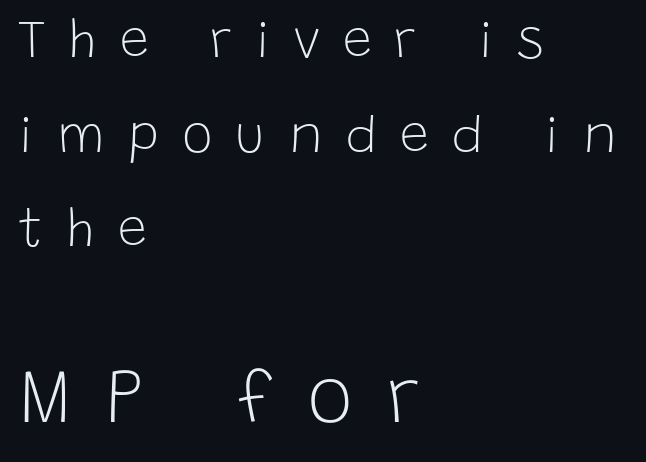
Q: Is the text bold? A: No.
Q: Is the text italic (slanted)? A: No, it is upright.
Q: Is the typeface a serif or a sans-serif typeface? A: Sans-serif.
Q: Is the text underlined? A: No.
Q: How is the paragraph aligned? A: Left-aligned.
Q: Is the spacing between letters normal or unusually wide? A: Unusually wide.
Q: Which block of text is set in a larger size, the first (top) or the second (bottom)? A: The second (bottom) one.
Q: Width (condensed, normal, or wide)? A: Normal.
Q: Stroke contrast? A: Low.
Q: x-height? A: Large.
Q: Monospaced? A: No.
